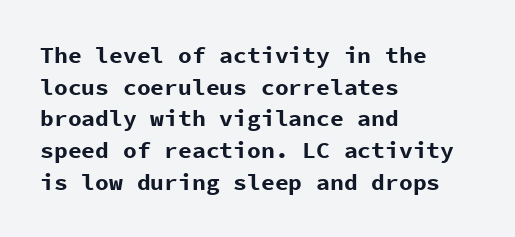
Q: Is the text bold? A: Yes.
Q: Is the text italic (slanted)? A: No, it is upright.
Q: Is the text underlined? A: No.
Q: How is the paragraph aligned? A: Left-aligned.
Q: Is the spacing between letters normal or unusually wide? A: Normal.
Q: Is the spacing between lines tight, normal or loose? A: Normal.
